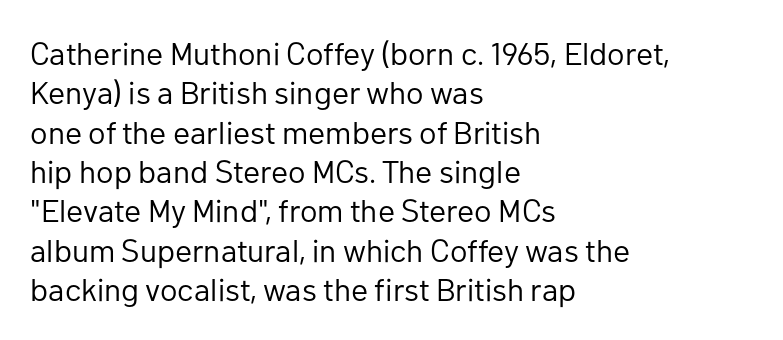
Nothing heavy about these letters — not bold at all. Each row of text sits above clean, open space. A student would call this left alignment; a typographer would say flush left, rag right. No feet cap the strokes, marking this as sans-serif type.
